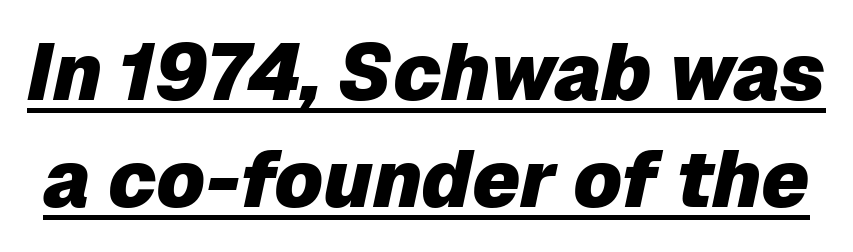
This sample has the flowing, uneven cadence of proportional lettering. How would I describe the line gaps? Plain and ordinary. The letters are slanted; this is an italic face. A continuous stroke trails under the words, as in a hyperlink. Thick stems and heavy bowls — unmistakably bold.
